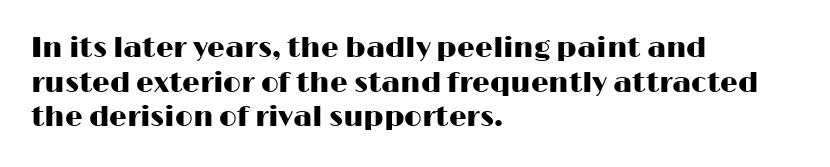
{"serif": "no", "italic": "no", "width": "wide", "stroke_contrast": "high", "x_height": "medium", "monospaced": "no", "underline": "no", "align": "left", "line_spacing_ratio": 1.24, "letter_spacing": "normal", "letter_spacing_em": 0.0, "glyph_px": 28}
